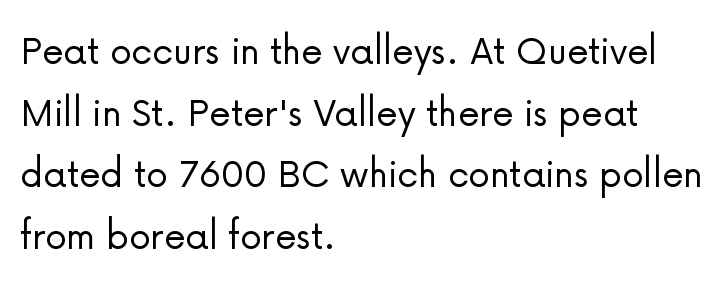
{"serif": "no", "italic": "no", "bold": "no", "weight": "light", "width": "normal", "stroke_contrast": "low", "x_height": "medium", "monospaced": "no", "underline": "no", "align": "left", "line_spacing": "normal", "line_spacing_ratio": 1.4, "letter_spacing": "normal", "letter_spacing_em": 0.0, "glyph_px": 44}
